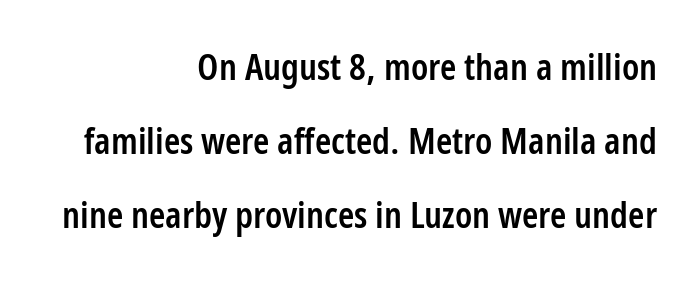
Q: Is the text bold? A: Semi-bold.
Q: Is the text italic (slanted)? A: No, it is upright.
Q: Is the typeface a serif or a sans-serif typeface? A: Sans-serif.
Q: Is the text underlined? A: No.
Q: How is the paragraph aligned? A: Right-aligned.
Q: Is the spacing between letters normal or unusually wide? A: Normal.
Q: Is the spacing between lines tight, normal or loose? A: Loose.
Q: Width (condensed, normal, or wide)? A: Condensed.
Q: Stroke contrast? A: Low.
Q: x-height? A: Medium.
Q: Monospaced? A: No.
